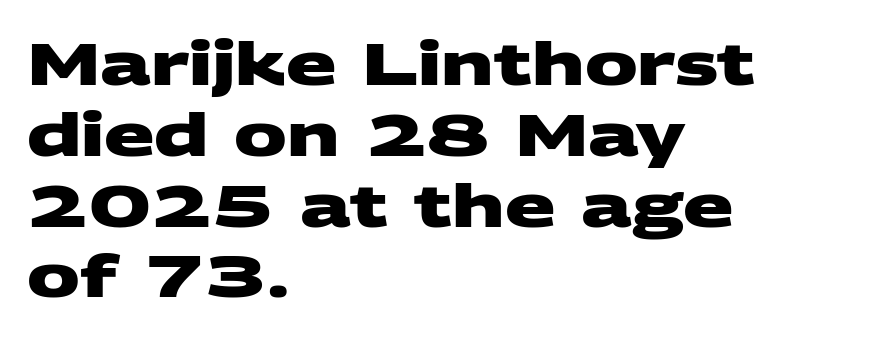
{"serif": "no", "bold": "yes", "weight": "heavy", "width": "wide", "stroke_contrast": "medium", "x_height": "large", "monospaced": "no", "underline": "no", "align": "left", "line_spacing_ratio": 1.2, "letter_spacing": "normal", "letter_spacing_em": 0.0, "glyph_px": 59}
